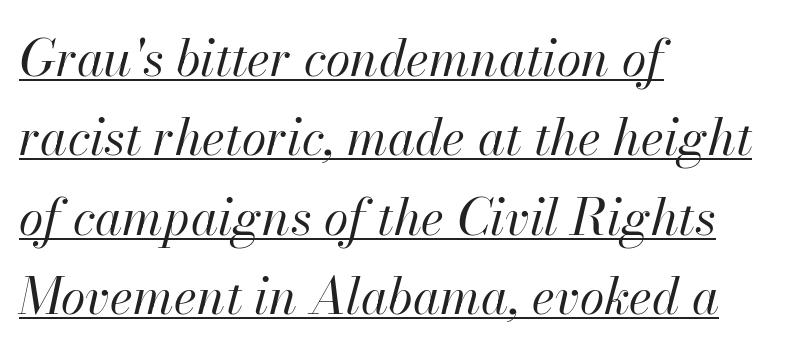
Q: Is the text bold? A: No.
Q: Is the text italic (slanted)? A: Yes, it leans right by about 13 degrees.
Q: Is the text underlined? A: Yes.
Q: How is the paragraph aligned? A: Left-aligned.
Q: Is the spacing between letters normal or unusually wide? A: Normal.
Q: Is the spacing between lines tight, normal or loose? A: Normal.
Q: Width (condensed, normal, or wide)? A: Normal.
Q: Stroke contrast? A: High.
Q: x-height? A: Small.
Q: Monospaced? A: No.
